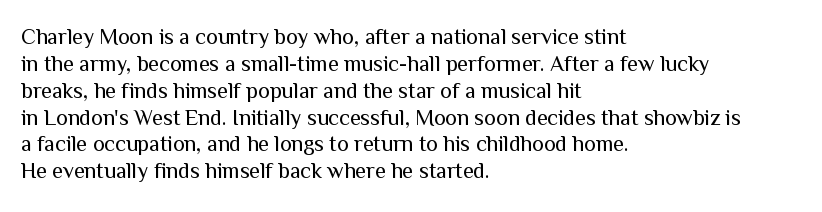
Honestly, the letter spacing is just normal — you wouldn't notice it. A student would call this left alignment; a typographer would say flush left, rag right. The font sits on the lighter half of the weight spectrum, regular included. Just letters on the line, the space beneath them empty.
